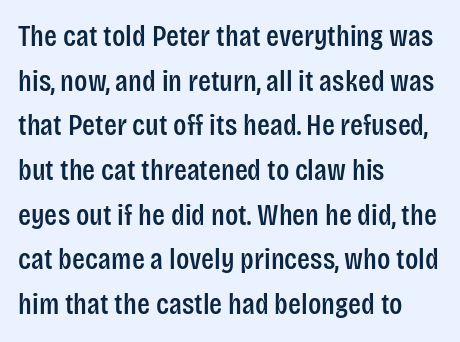
Q: Is the text italic (slanted)? A: No, it is upright.
Q: Is the typeface a serif or a sans-serif typeface? A: Sans-serif.
Q: Is the text underlined? A: No.
Q: How is the paragraph aligned? A: Left-aligned.
Q: Is the spacing between letters normal or unusually wide? A: Normal.
Q: Is the spacing between lines tight, normal or loose? A: Normal.
Q: Width (condensed, normal, or wide)? A: Condensed.
Q: Stroke contrast? A: Low.
Q: x-height? A: Large.
Q: Monospaced? A: No.
